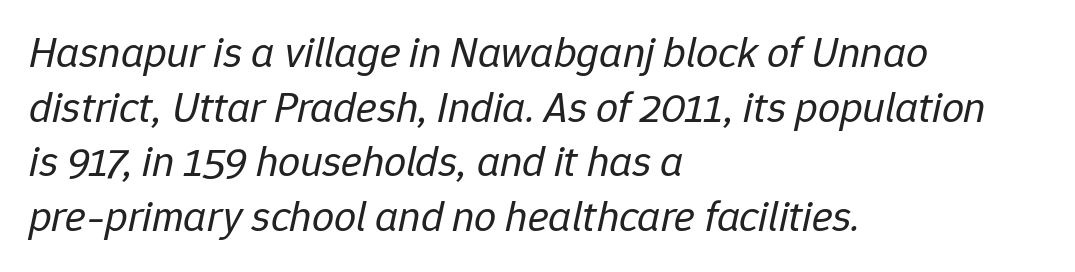
Compared with a centered layout, this one pins lines to the left instead. Think standard paragraph weight, or any step lighter than that. These lines were composed using italics. Is this a fixed-width face? No — the glyphs have proportional, varying widths. Has an underline been added? It has not. Students, note that the glyphs here touch the page at normal intervals.
